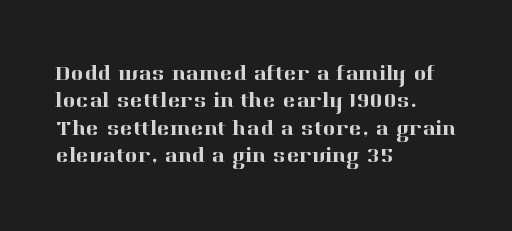
{"italic": "no", "underline": "no", "align": "left", "line_spacing": "normal", "line_spacing_ratio": 1.25, "letter_spacing": "normal", "letter_spacing_em": 0.0, "glyph_px": 22}
